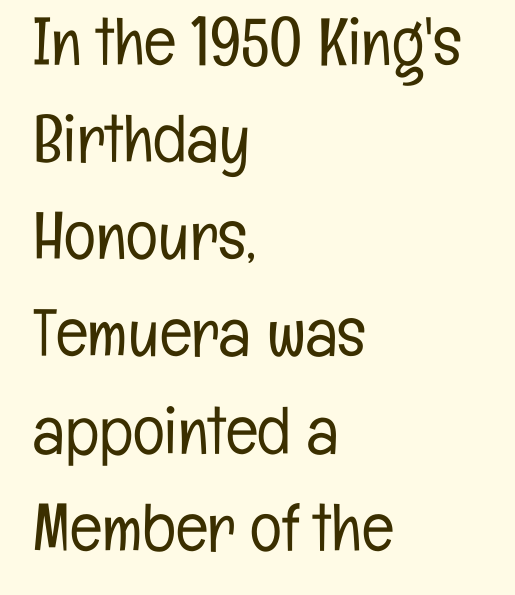
This sample is left-justified, so line endings fall wherever the words run out. Tracking here is standard; glyphs follow each other at the usual distance. Nope, no serifs anywhere on these letters. Leading: standard.
